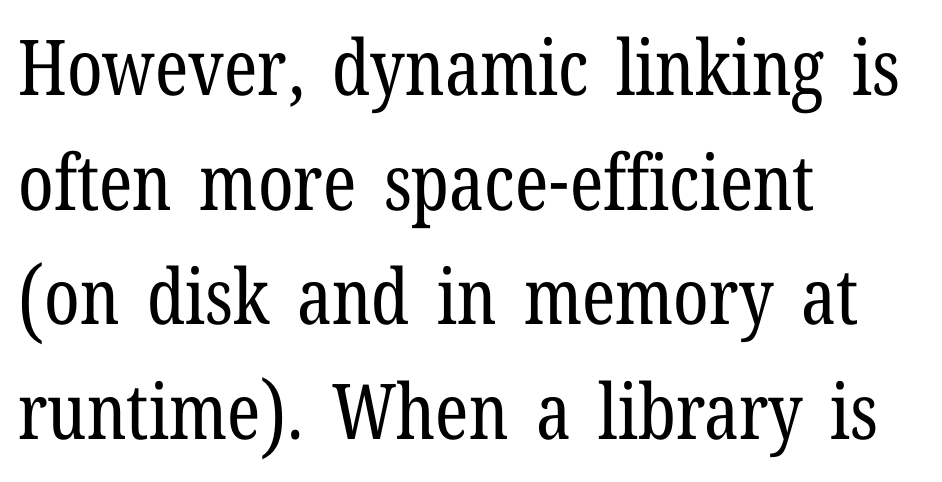
The image shows 77 px regular-weight, condensed serif type, upright; set left-aligned, normal line spacing (1.49x), normal letter spacing, not underlined; low stroke contrast and a medium x-height.
